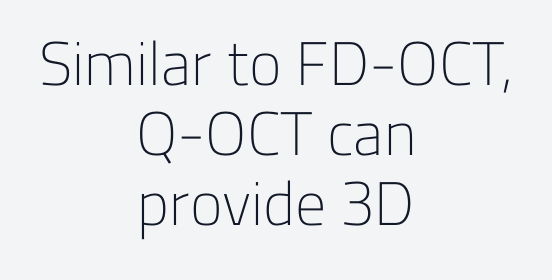
The image shows 62 px light sans-serif type, upright; set centered, tight line spacing (1.13x), normal letter spacing, not underlined; low stroke contrast and a medium x-height.
